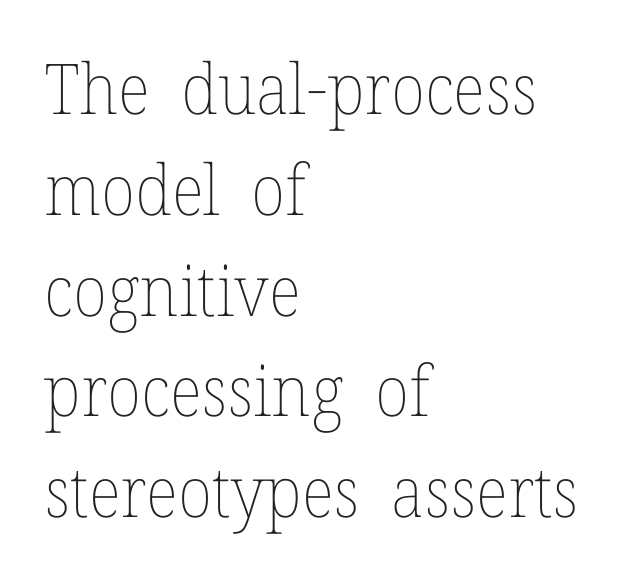
The image shows 70 px thin type, upright; set left-aligned, normal line spacing (1.44x), normal letter spacing, not underlined; low stroke contrast and a medium x-height.
